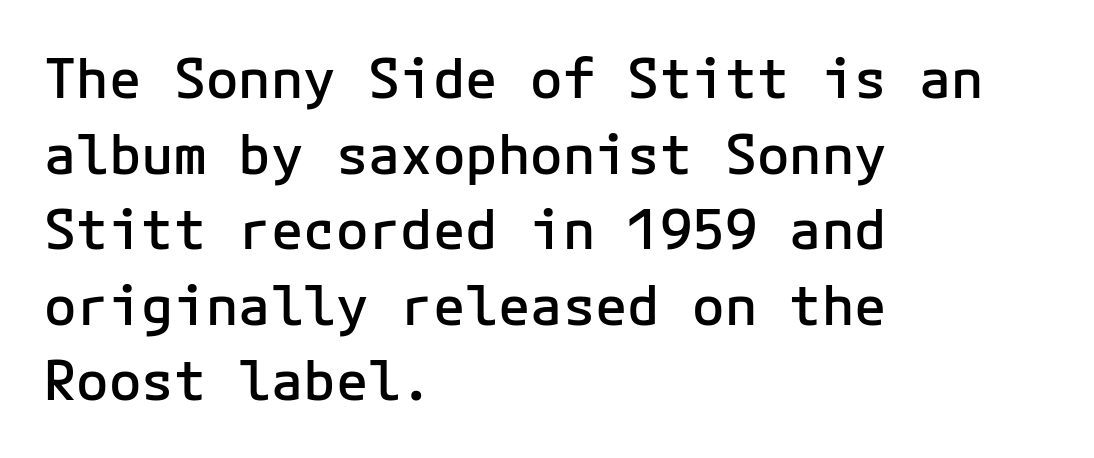
{"serif": "no", "italic": "no", "bold": "semi", "weight": "semibold", "width": "normal", "stroke_contrast": "low", "x_height": "medium", "underline": "no", "align": "left", "line_spacing": "normal", "line_spacing_ratio": 1.4, "letter_spacing": "normal", "letter_spacing_em": 0.0, "glyph_px": 54}
